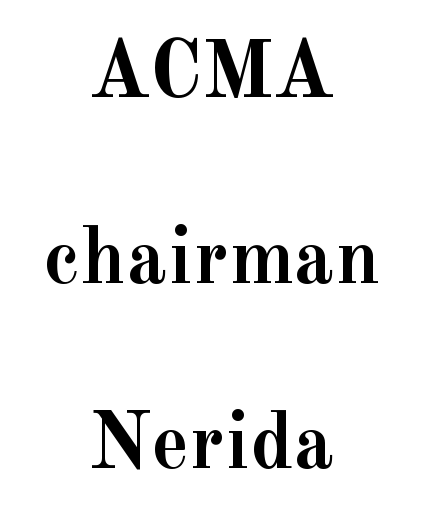
The image shows 80 px semibold serif type, upright; set centered, loose line spacing (2.32x), normal letter spacing, not underlined; a small x-height.
